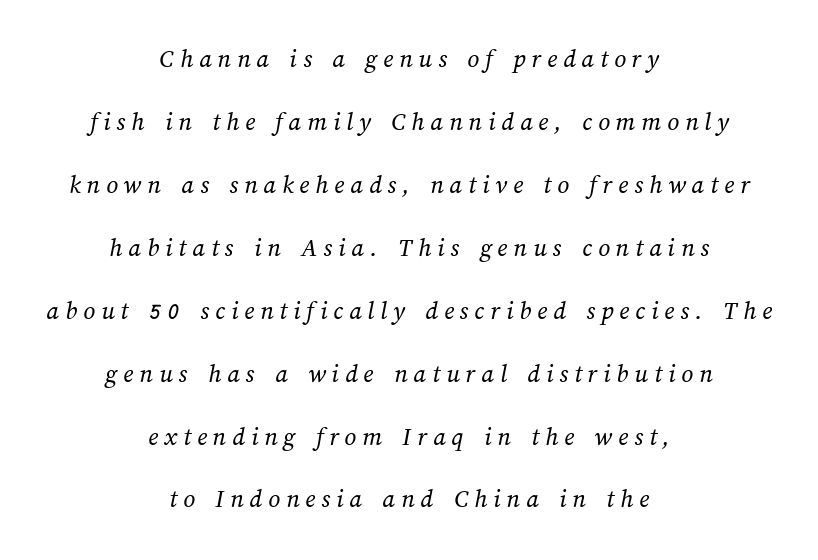
The image shows 26 px text type; set centered, loose line spacing (2.42x), unusually wide letter spacing (+0.23 em), not underlined.
